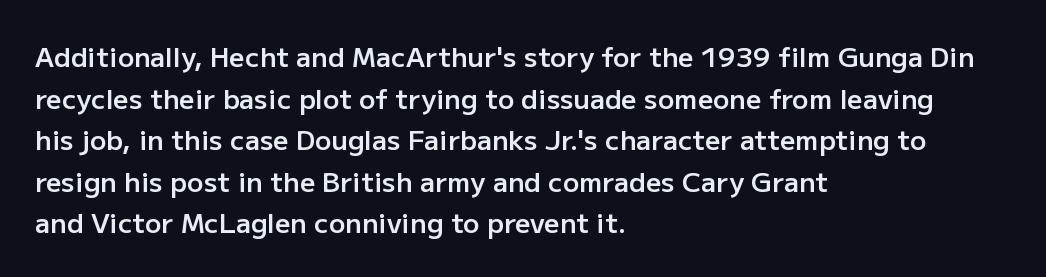
The foot of each line stays bare and open. Teacher's note: observe the even left margin — that is flush-left alignment. Summary of vertical rhythm: regular, with standard interline spacing. The typesetting leans somewhat heavy: a semibold. The lettering stays uniformly vertical, giving the passage a roman look.
